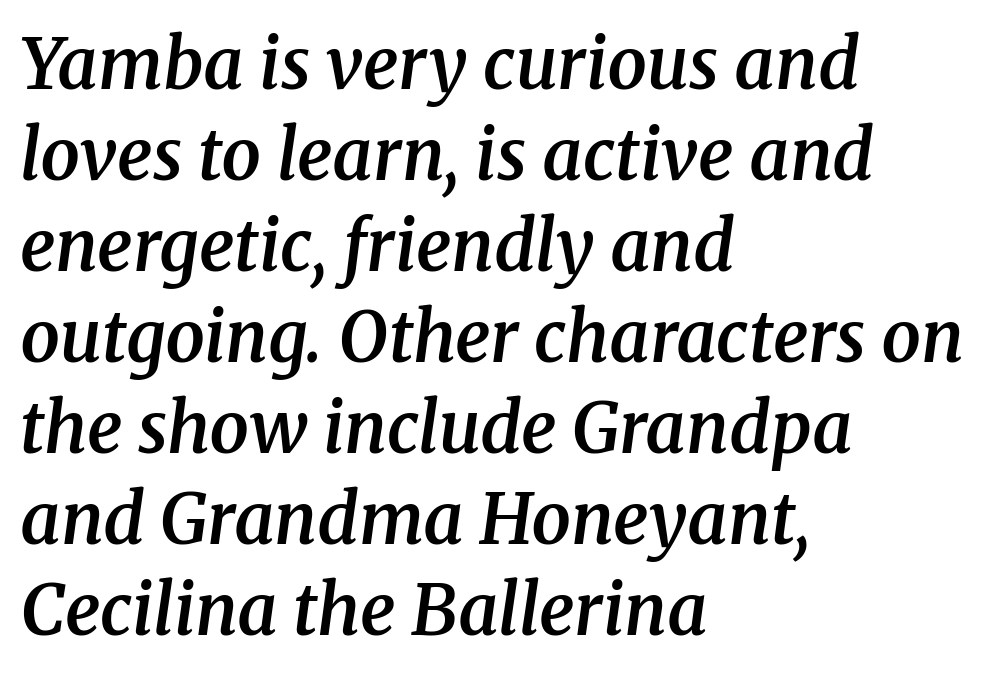
The image shows 70 px semibold serif type, italic (leaning right); set left-aligned, normal line spacing (1.3x), normal letter spacing, not underlined; medium stroke contrast and a medium x-height.
